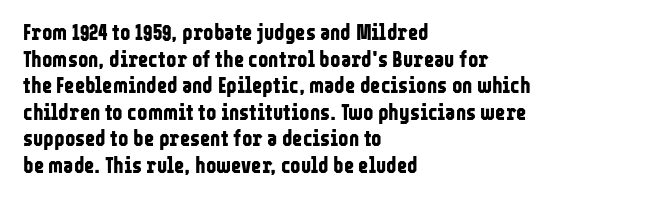
Which margin do the lines hug? The left one — the right edge is uneven. Weight check: bold — yes, fully. Tracking here is standard; glyphs follow each other at the usual distance. Unlike italic type, these characters show no tilt at all. Just letters on the line, the space beneath them empty.
